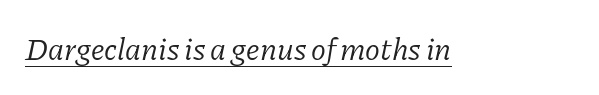
The face looks like a standard text weight, possibly lighter. In designer terms, the underline attribute is active on this setting. These lines are rendered in a variable-pitch font. Font category for this specimen: serif. Words appear dense and cohesive because spacing is normal.
